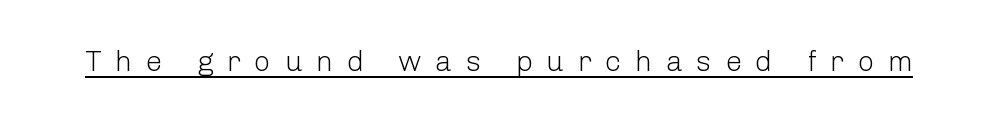
Q: Is the text bold? A: No.
Q: Is the text italic (slanted)? A: No, it is upright.
Q: Is the typeface a serif or a sans-serif typeface? A: Sans-serif.
Q: Is the text underlined? A: Yes.
Q: Is the spacing between letters normal or unusually wide? A: Unusually wide.
Q: Width (condensed, normal, or wide)? A: Normal.
Q: Stroke contrast? A: Low.
Q: x-height? A: Medium.
Q: Monospaced? A: No.
